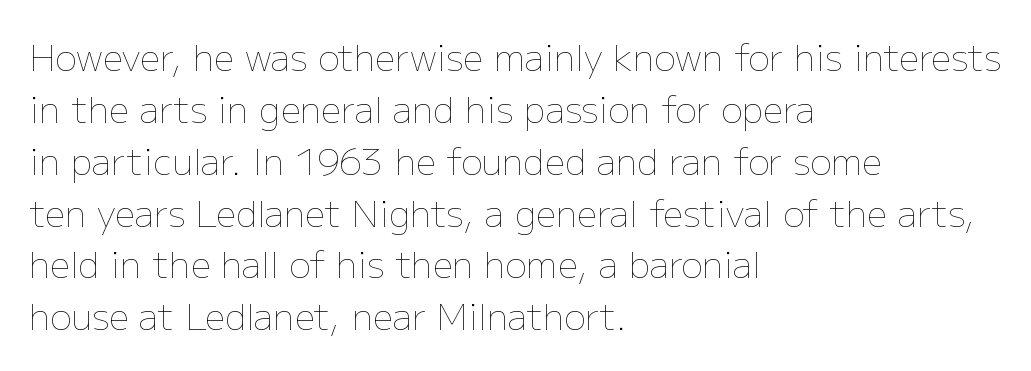
The lettering stays uniformly vertical, giving the passage a roman look. Standard letterfit; no display-style spreading of the glyphs. The weight would be labelled regular, book, light, or lighter still. The passage shown is typed in a proportional face where columns would drift.
